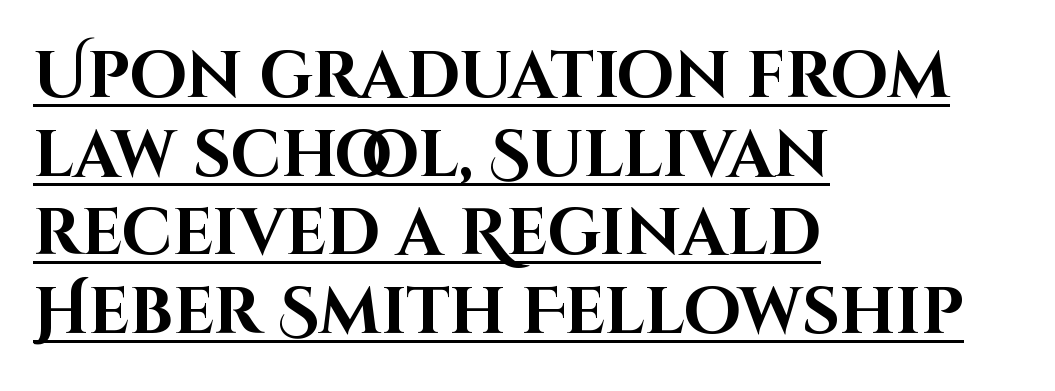
The image shows 65 px bold sans-serif type, upright; set left-aligned, line spacing 1.21x, normal letter spacing, underlined; high stroke contrast and a large x-height.
